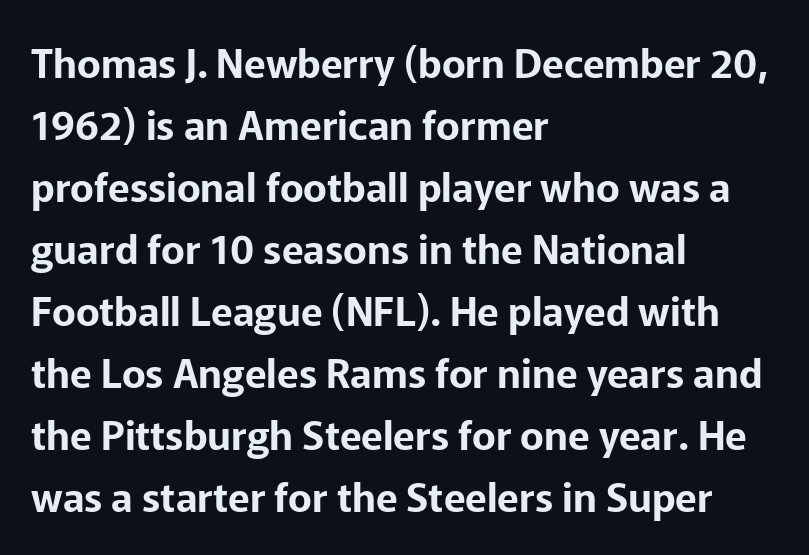
The font family rendered here belongs to the sans-serif group. Do the characters align in a grid? No, the font is proportional. The lines in this sample share a left origin and differ only in where they stop. These lines keep a tight, regular rhythm from letter to letter. Nope, not italic — everything's standing straight.
